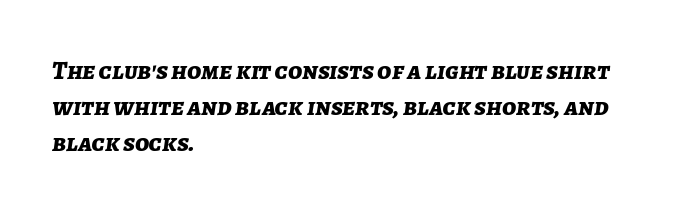
The image shows 26 px bold type, italic (leaning right); set left-aligned, normal line spacing (1.39x), normal letter spacing, not underlined.
